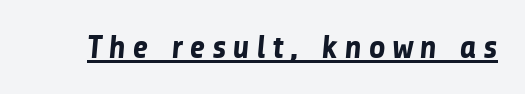
In terms of letterform style, serifs are entirely absent. A typesetter would call this proportional, since set widths differ per character. Emphasis by weight is at full strength: bold. In designer terms, the underline attribute is active on this setting. The letterforms stand isolated, each surrounded by extra space.
